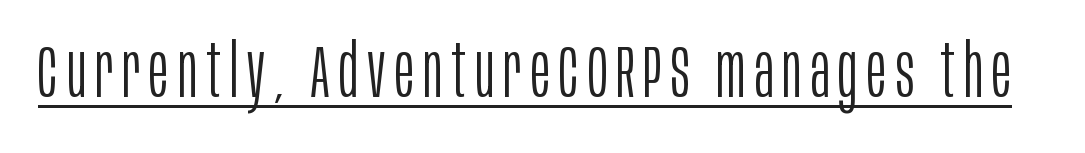
The image shows 74 px light, condensed sans-serif type, upright; set underlined; low stroke contrast and a large x-height.
